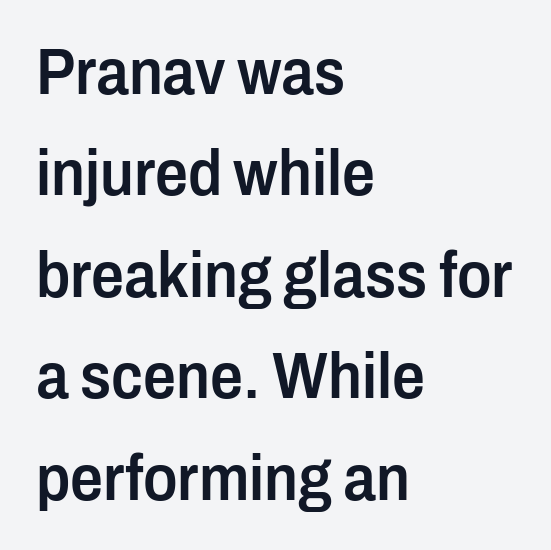
Q: Is the text bold? A: Semi-bold.
Q: Is the text italic (slanted)? A: No, it is upright.
Q: Is the typeface a serif or a sans-serif typeface? A: Sans-serif.
Q: Is the text underlined? A: No.
Q: How is the paragraph aligned? A: Left-aligned.
Q: Is the spacing between letters normal or unusually wide? A: Normal.
Q: Is the spacing between lines tight, normal or loose? A: Normal.
Q: Width (condensed, normal, or wide)? A: Condensed.
Q: Stroke contrast? A: Low.
Q: x-height? A: Medium.
Q: Monospaced? A: No.
